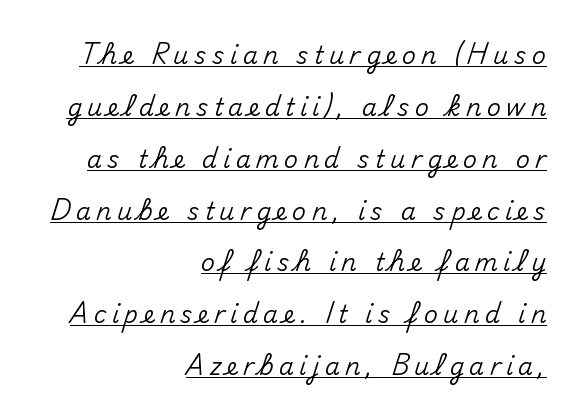
{"underline": "yes", "align": "right", "line_spacing": "loose", "line_spacing_ratio": 2.16, "letter_spacing": "wide", "letter_spacing_em": 0.22, "glyph_px": 24}
